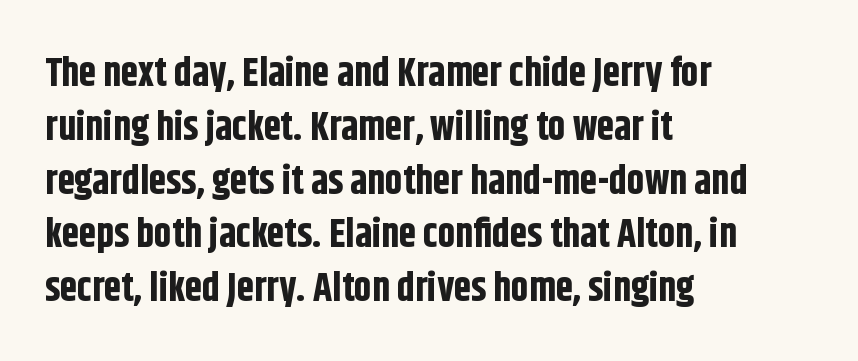
The image shows 39 px bold, condensed sans-serif type, upright; set left-aligned, normal line spacing (1.38x), normal letter spacing, not underlined; low stroke contrast and a large x-height.
